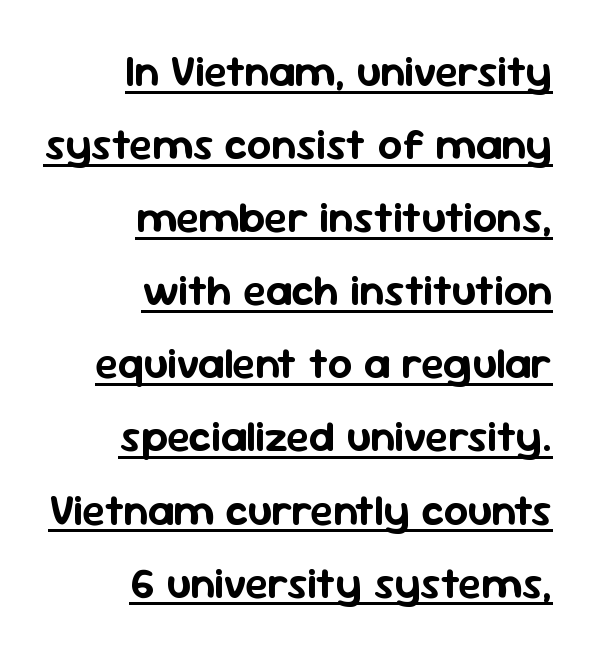
Q: Is the text italic (slanted)? A: No, it is upright.
Q: Is the typeface a serif or a sans-serif typeface? A: Sans-serif.
Q: Is the text underlined? A: Yes.
Q: How is the paragraph aligned? A: Right-aligned.
Q: Is the spacing between letters normal or unusually wide? A: Normal.
Q: Is the spacing between lines tight, normal or loose? A: Normal.
Q: Width (condensed, normal, or wide)? A: Normal.
Q: Stroke contrast? A: Low.
Q: x-height? A: Medium.
Q: Monospaced? A: No.
